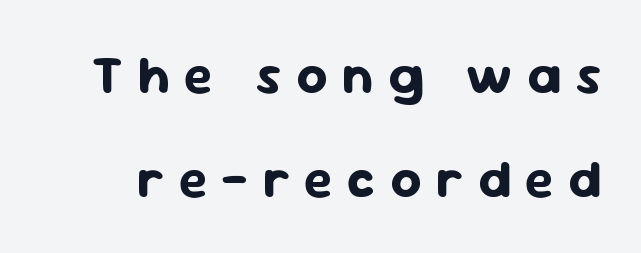
The image shows 53 px bold sans-serif type, upright; set loose line spacing (1.96x), unusually wide letter spacing (+0.27 em), not underlined; low stroke contrast and a medium x-height.
